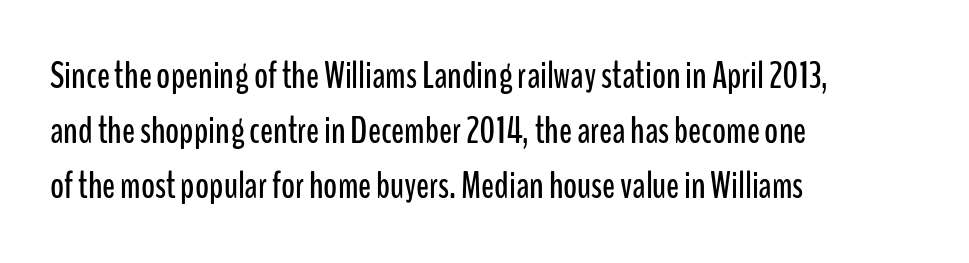
{"serif": "no", "italic": "no", "width": "condensed", "stroke_contrast": "low", "x_height": "medium", "monospaced": "no", "underline": "no", "align": "left", "line_spacing": "normal", "line_spacing_ratio": 1.45, "letter_spacing": "normal", "letter_spacing_em": 0.0, "glyph_px": 38}
